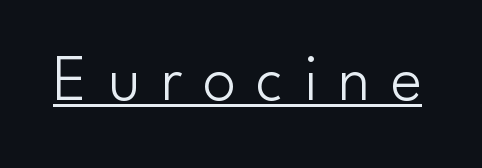
The image shows 66 px light sans-serif type, upright; set unusually wide letter spacing (+0.31 em), underlined; low stroke contrast and a small x-height.
